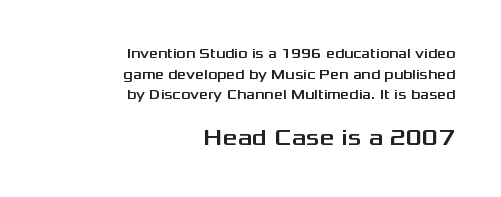
Note: smaller setting up top, larger setting below. You can tell it's not italic because the verticals are truly vertical. The text block is weighted toward the right margin, trailing off unevenly leftward. Words appear dense and cohesive because spacing is normal.
